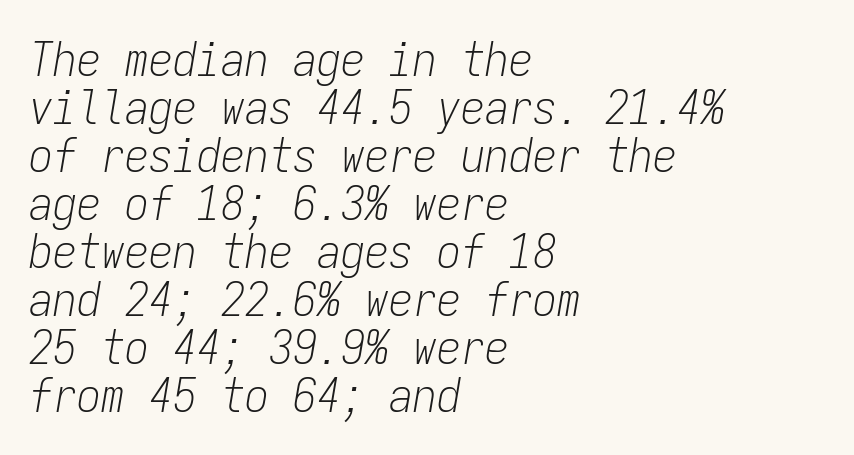
{"italic": "yes", "lean": "right", "slant_degrees": 9, "bold": "no", "weight": "light", "width": "condensed", "stroke_contrast": "low", "x_height": "medium", "monospaced": "yes", "underline": "no", "align": "left", "line_spacing": "tight", "line_spacing_ratio": 1.0, "letter_spacing": "normal", "letter_spacing_em": 0.0, "glyph_px": 48}
